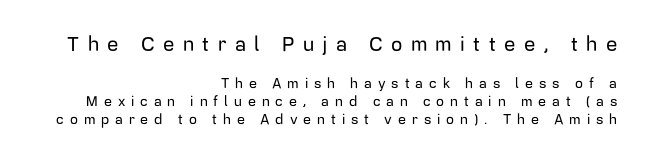
{"italic": "no", "underline": "no", "align": "right", "line_spacing": "normal", "line_spacing_ratio": 1.29, "letter_spacing": "wide", "letter_spacing_em": 0.42, "larger_block": "first", "size_ratio": 1.43, "glyph_px": 20}
